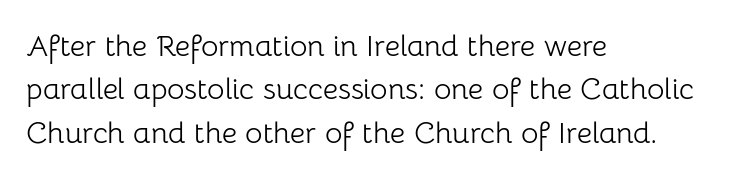
Q: Is the text bold? A: No.
Q: Is the text italic (slanted)? A: No, it is upright.
Q: Is the typeface a serif or a sans-serif typeface? A: Sans-serif.
Q: Is the text underlined? A: No.
Q: How is the paragraph aligned? A: Left-aligned.
Q: Is the spacing between letters normal or unusually wide? A: Normal.
Q: Is the spacing between lines tight, normal or loose? A: Normal.
Q: Width (condensed, normal, or wide)? A: Normal.
Q: Stroke contrast? A: Low.
Q: x-height? A: Medium.
Q: Monospaced? A: No.
